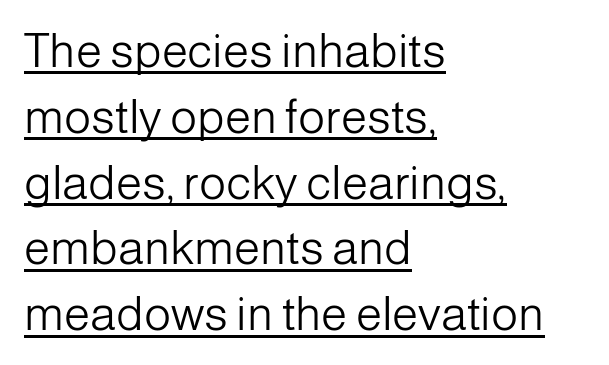
The words here are underlined. Typographically, this falls in the sans-serif category. No chunkiness to these letters — they're not bold. It's the straight-up-and-down kind of type. Here the glyphs are tracked normally, forming tight word shapes. Vertically, the passage feels balanced, rows spaced as you'd expect.
